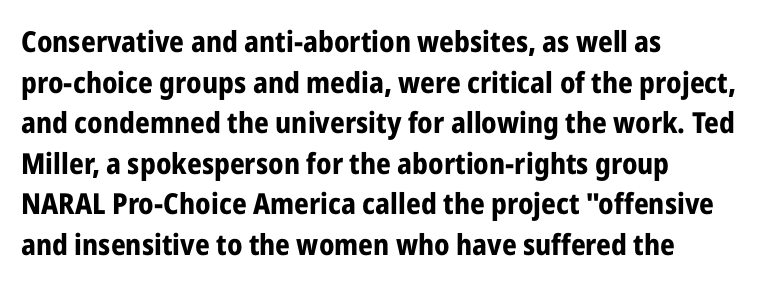
The image shows 29 px bold, condensed sans-serif type, upright; set left-aligned, normal line spacing (1.4x), normal letter spacing, not underlined; low stroke contrast and a medium x-height.
